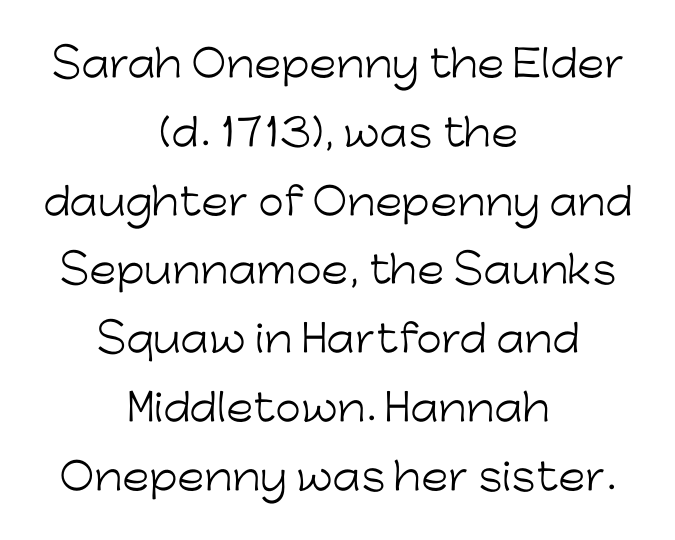
Q: Is the text bold? A: No.
Q: Is the text italic (slanted)? A: No, it is upright.
Q: Is the typeface a serif or a sans-serif typeface? A: Sans-serif.
Q: Is the text underlined? A: No.
Q: How is the paragraph aligned? A: Centered.
Q: Is the spacing between letters normal or unusually wide? A: Normal.
Q: Width (condensed, normal, or wide)? A: Normal.
Q: Stroke contrast? A: Low.
Q: x-height? A: Medium.
Q: Monospaced? A: No.
